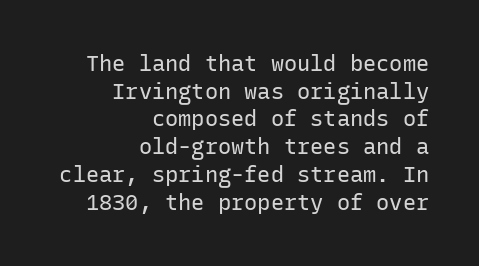
Q: Is the text bold? A: No.
Q: Is the text italic (slanted)? A: No, it is upright.
Q: Is the text underlined? A: No.
Q: How is the paragraph aligned? A: Right-aligned.
Q: Is the spacing between letters normal or unusually wide? A: Normal.
Q: Is the spacing between lines tight, normal or loose? A: Normal.
